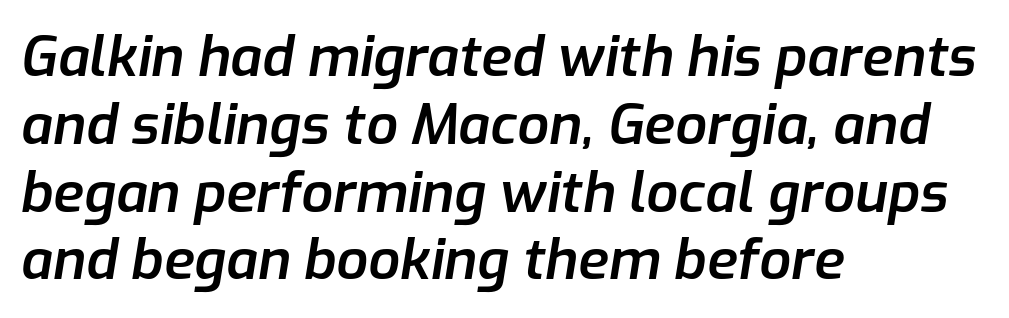
The lettering tilts uniformly, giving the passage an italic look. The characters look somewhat weighty, a semibold short of true bold. Quick note: underline off. Here the designer chose a conventional face with non-uniform glyph widths. A classic flush-left, rag-right setting is used for this passage. Tracking here is standard; glyphs follow each other at the usual distance.
